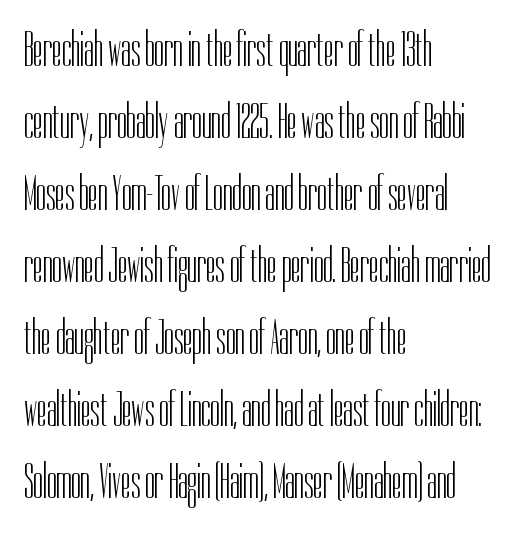
The image shows 49 px light, condensed sans-serif type, upright; set left-aligned, normal line spacing (1.47x), normal letter spacing, not underlined; low stroke contrast and a medium x-height.
